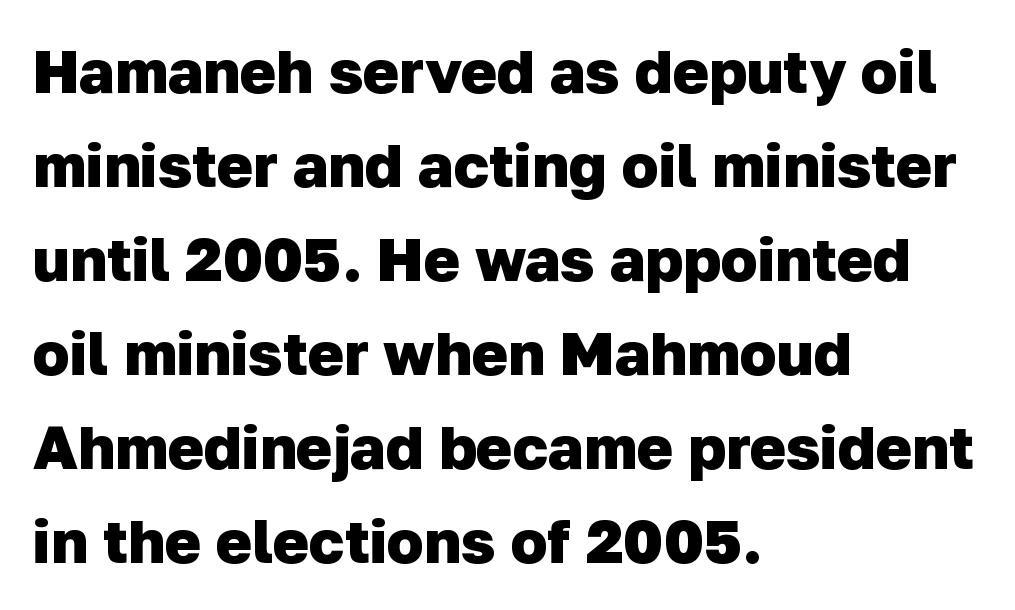
The image shows 61 px heavy sans-serif type; set left-aligned, normal line spacing (1.54x), normal letter spacing, not underlined; low stroke contrast and a medium x-height.
